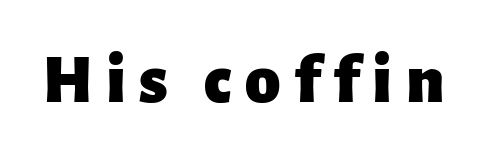
{"serif": "no", "italic": "no", "bold": "yes", "weight": "heavy", "width": "normal", "stroke_contrast": "low", "x_height": "medium", "monospaced": "no", "underline": "no", "glyph_px": 71}
